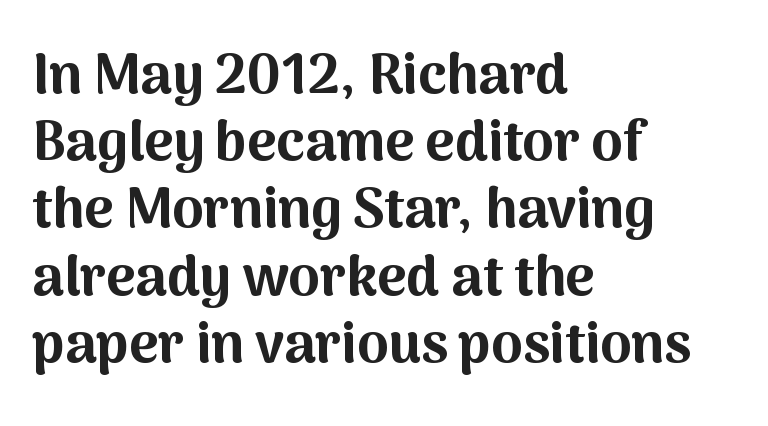
The image shows 56 px bold sans-serif type, upright; set left-aligned, line spacing 1.2x, normal letter spacing, not underlined; medium stroke contrast and a medium x-height.
